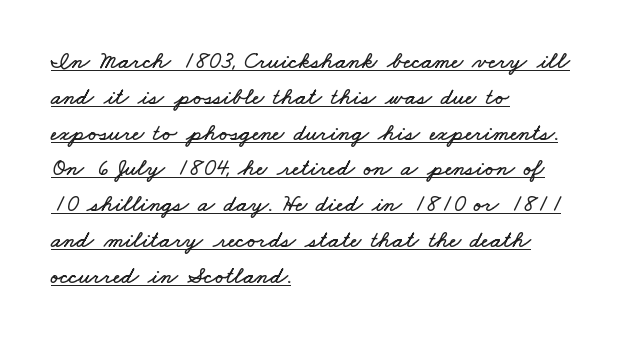
Q: Is the text underlined? A: Yes.
Q: How is the paragraph aligned? A: Left-aligned.
Q: Is the spacing between letters normal or unusually wide? A: Normal.
Q: Is the spacing between lines tight, normal or loose? A: Normal.
